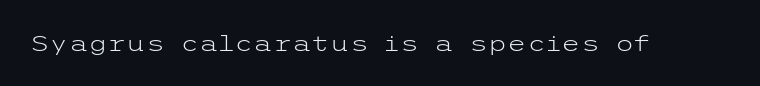
The space directly below the letters is spotless. Quick note: not italic, upright. The line texture is even and compact thanks to regular tracking. These glyphs show unthickened strokes, regular width or finer.
